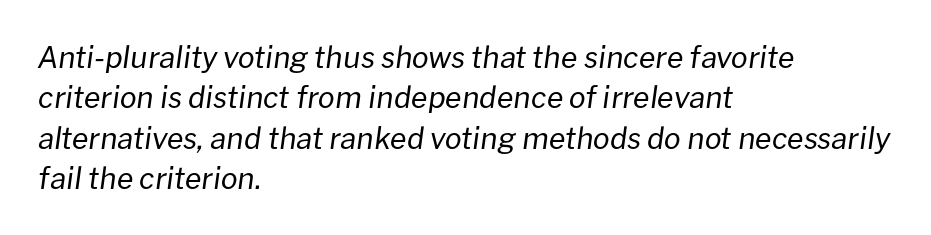
Q: Is the text bold? A: No.
Q: Is the text italic (slanted)? A: Yes, it leans right by about 8 degrees.
Q: Is the text underlined? A: No.
Q: How is the paragraph aligned? A: Left-aligned.
Q: Is the spacing between letters normal or unusually wide? A: Normal.
Q: Is the spacing between lines tight, normal or loose? A: Normal.
Q: Width (condensed, normal, or wide)? A: Normal.
Q: Stroke contrast? A: Low.
Q: x-height? A: Medium.
Q: Monospaced? A: No.
